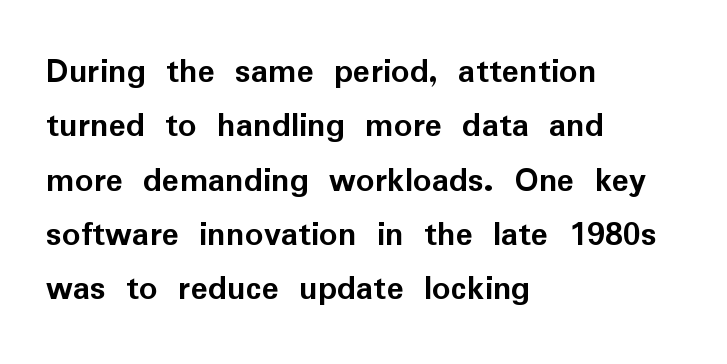
You could not count columns in this text — the font is proportionally spaced. Plain, unruled lines of type. No extra tracking has been applied to these lines. Check where the strokes stop: nothing finishes them off — pure sans. Does the weight exceed regular? Yes, all the way to bold.
